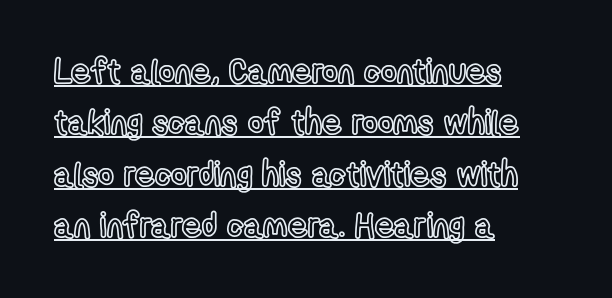
The image shows 34 px condensed type, upright; set left-aligned, normal line spacing (1.51x), normal letter spacing, underlined; a medium x-height.
